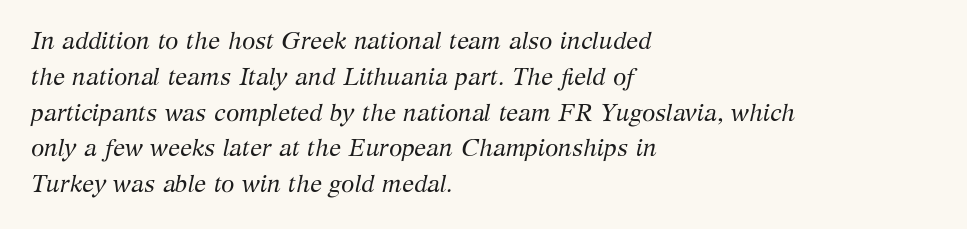
Ink coverage per letter is moderate at most. The rows are spaced the way most documents space them. Bare-footed words on every line. The letterforms sit shoulder to shoulder at normal distance. Line starts are locked; line ends wander. Posture: slanted.
